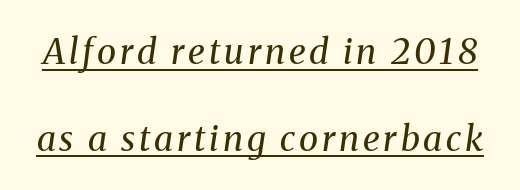
The image shows 35 px regular-weight serif type, italic (leaning right); set loose line spacing (2.48x), underlined; medium stroke contrast and a medium x-height.
